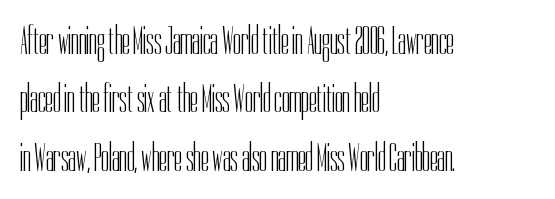
Do the characters align in a grid? No, the font is proportional. The face used here is rendered with its standard letterfit. Stems and bowls with no extra thickness — not bold. Casual observation: everything's shoved over to the left. Beneath every word, the page is bare.
